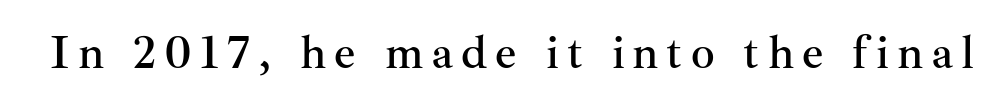
Q: Is the text italic (slanted)? A: No, it is upright.
Q: Is the typeface a serif or a sans-serif typeface? A: Serif.
Q: Is the text underlined? A: No.
Q: Width (condensed, normal, or wide)? A: Normal.
Q: Stroke contrast? A: Medium.
Q: x-height? A: Small.
Q: Monospaced? A: No.
